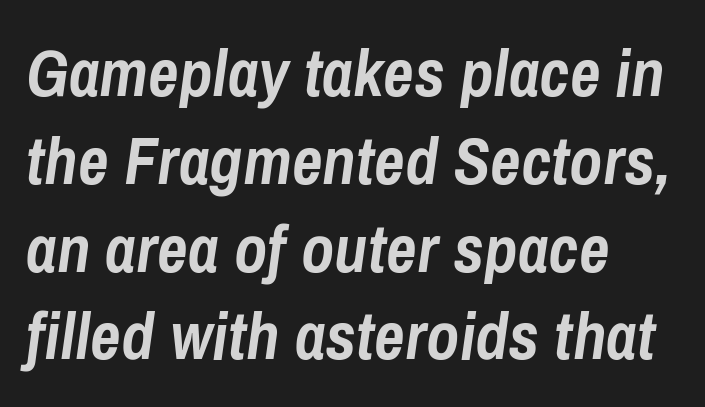
The image shows 67 px semibold, condensed type, italic (leaning right); set left-aligned, normal line spacing (1.31x), normal letter spacing, not underlined; low stroke contrast and a medium x-height.
